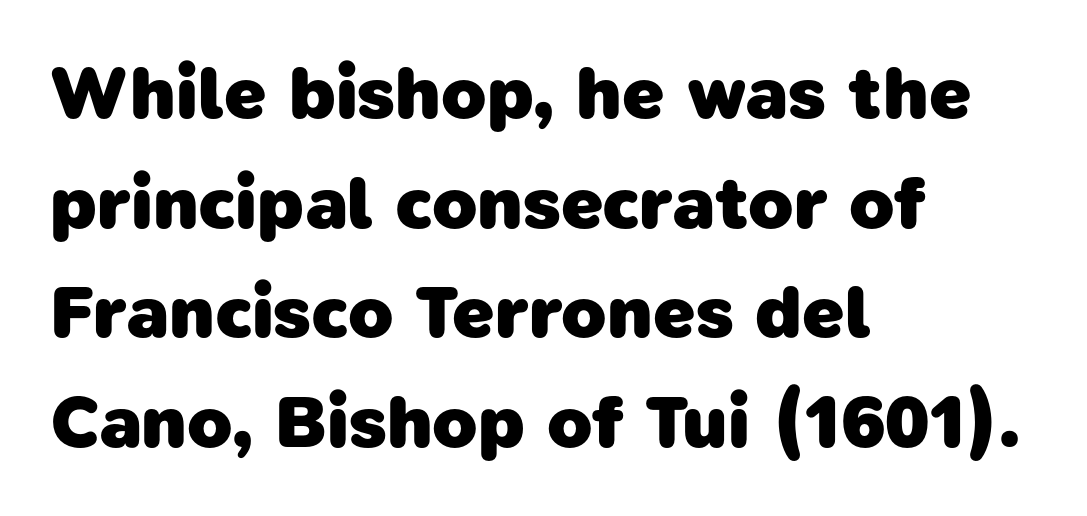
The image shows 74 px heavy sans-serif type; set left-aligned, normal line spacing (1.48x), normal letter spacing, not underlined; low stroke contrast and a medium x-height.
